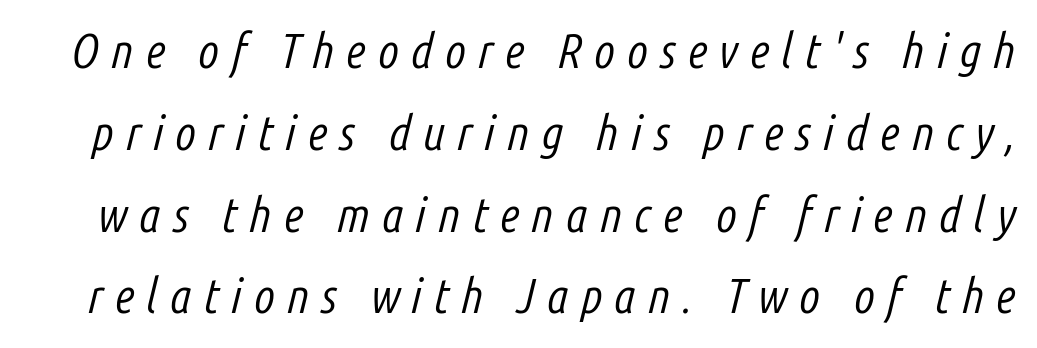
{"italic": "yes", "lean": "right", "slant_degrees": 14, "bold": "no", "weight": "light", "width": "condensed", "stroke_contrast": "low", "x_height": "medium", "monospaced": "no", "underline": "no", "line_spacing": "normal", "line_spacing_ratio": 1.67, "letter_spacing": "wide", "letter_spacing_em": 0.24, "glyph_px": 49}
